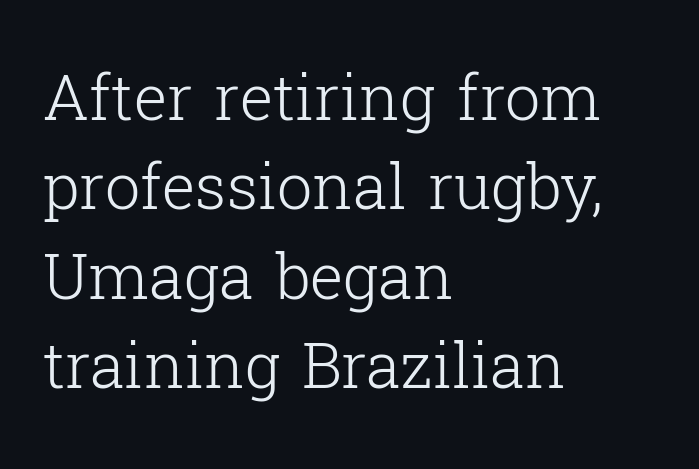
The image shows 63 px light serif type, upright; set left-aligned, normal line spacing (1.42x), normal letter spacing, not underlined; low stroke contrast and a medium x-height.
